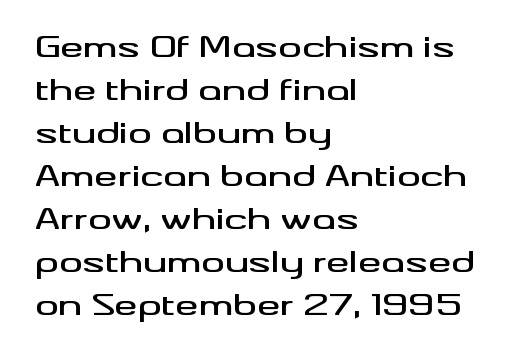
Type style note: lacks serifs. If you measured baseline to baseline, you'd find a middling distance. Letters rest on an invisible, unmarked baseline. In terms of posture, this sample is upright. Does the copy run flush right? No — it runs flush left.
